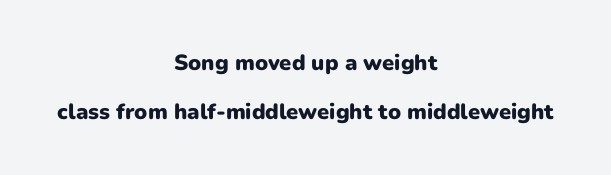
The image shows 22 px bold type, upright; set centered, loose line spacing (2.24x), normal letter spacing, not underlined.
